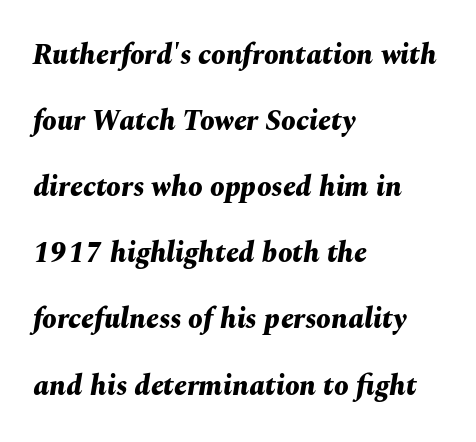
The image shows 29 px bold type, italic (leaning right); set left-aligned, loose line spacing (2.28x), normal letter spacing, not underlined; medium stroke contrast and a medium x-height.
